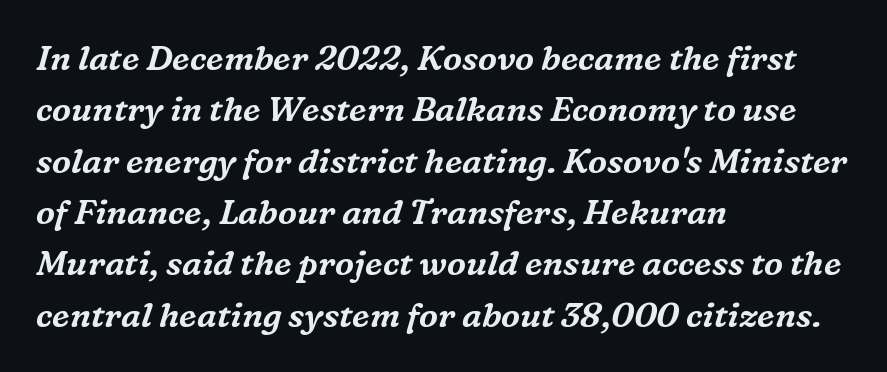
Honestly, there is no underline to notice here at all. These lines are composed in type with serifs. The designer left line spacing at the default. The letters advance in unequal steps, a hallmark of proportional type.
